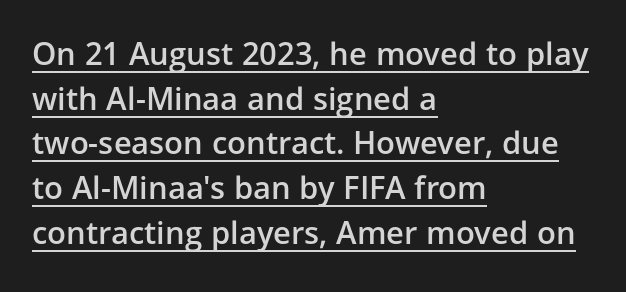
Q: Is the text bold? A: Semi-bold.
Q: Is the text italic (slanted)? A: No, it is upright.
Q: Is the typeface a serif or a sans-serif typeface? A: Sans-serif.
Q: Is the text underlined? A: Yes.
Q: How is the paragraph aligned? A: Left-aligned.
Q: Is the spacing between letters normal or unusually wide? A: Normal.
Q: Is the spacing between lines tight, normal or loose? A: Normal.
Q: Width (condensed, normal, or wide)? A: Normal.
Q: Stroke contrast? A: Low.
Q: x-height? A: Medium.
Q: Monospaced? A: No.
